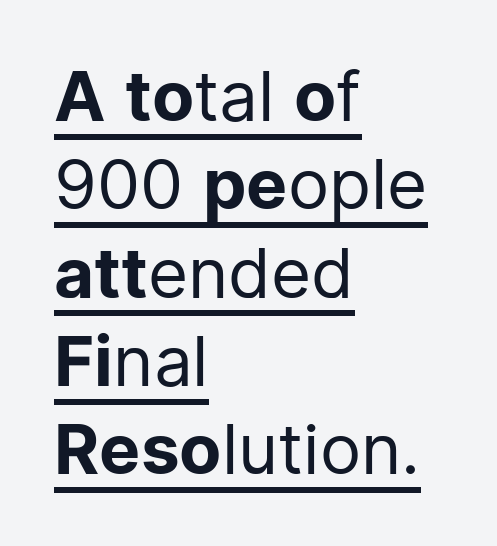
The image shows 69 px regular-weight sans-serif type, upright; set left-aligned, normal line spacing (1.28x), normal letter spacing, underlined; low stroke contrast and a medium x-height.
